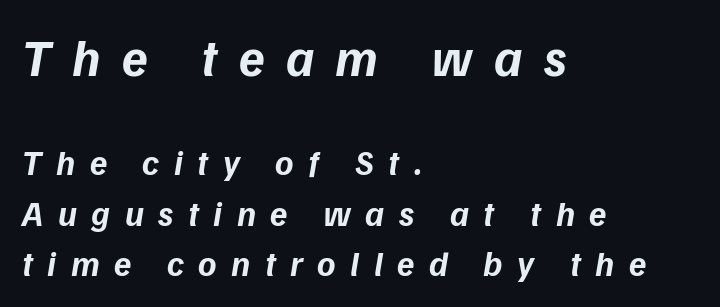
The image shows 52 px bold sans-serif type; set left-aligned, normal line spacing (1.45x), unusually wide letter spacing (+0.41 em), not underlined; the first (top) block is 1.49x larger; low stroke contrast and a medium x-height.
